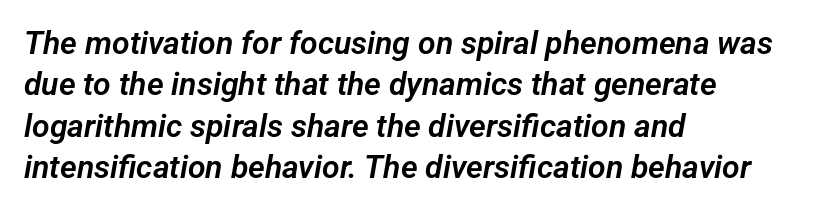
The image shows 32 px sans-serif type; set left-aligned, normal line spacing (1.29x), normal letter spacing, not underlined; low stroke contrast and a medium x-height.
